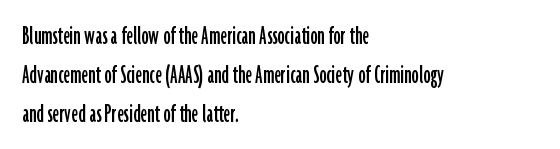
Q: Is the text italic (slanted)? A: No, it is upright.
Q: Is the typeface a serif or a sans-serif typeface? A: Sans-serif.
Q: Is the text underlined? A: No.
Q: How is the paragraph aligned? A: Left-aligned.
Q: Is the spacing between letters normal or unusually wide? A: Normal.
Q: Is the spacing between lines tight, normal or loose? A: Normal.
Q: Width (condensed, normal, or wide)? A: Condensed.
Q: Stroke contrast? A: Low.
Q: x-height? A: Medium.
Q: Monospaced? A: No.
